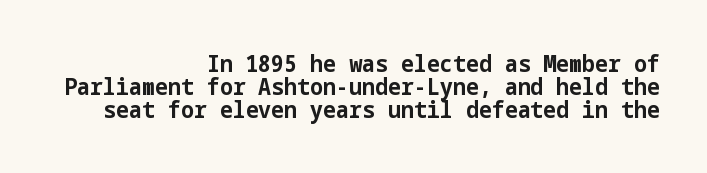
Typographic density is high because the face is bold. The lettering stays uniformly vertical, giving the passage a roman look. Each word holds together tightly as a unit, with standard inter-letter gaps. Decoration check: the copy has no underline.
